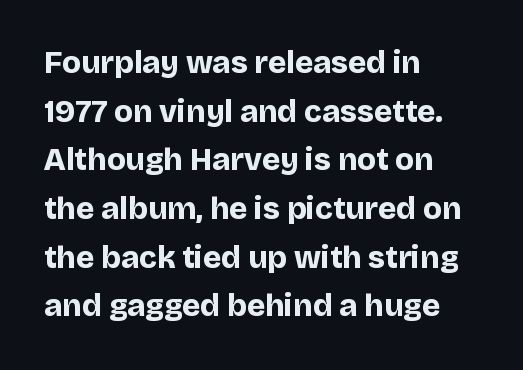
The image shows 31 px bold sans-serif type, upright; set left-aligned, normal line spacing (1.57x), normal letter spacing, not underlined; low stroke contrast and a large x-height.
